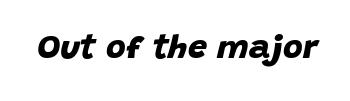
The image shows 34 px bold sans-serif type; set normal letter spacing, not underlined; low stroke contrast and a large x-height.
